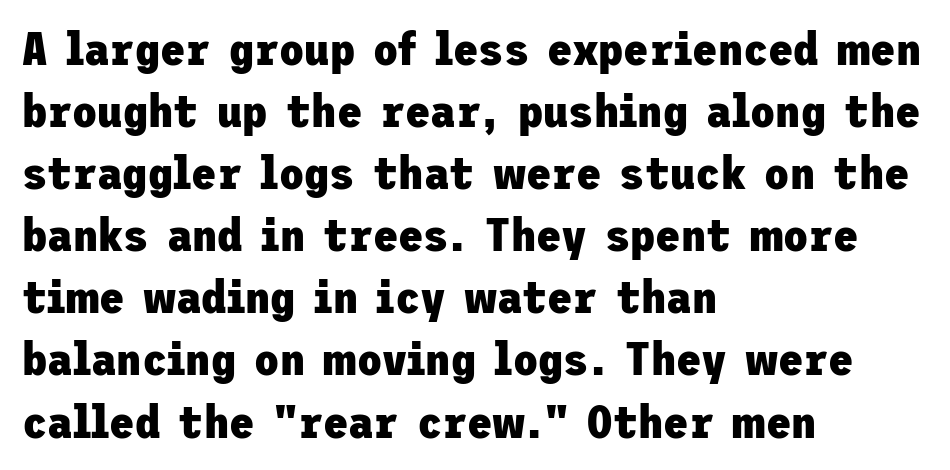
Q: Is the text bold? A: Yes.
Q: Is the text italic (slanted)? A: No, it is upright.
Q: Is the typeface a serif or a sans-serif typeface? A: Sans-serif.
Q: Is the text underlined? A: No.
Q: How is the paragraph aligned? A: Left-aligned.
Q: Is the spacing between letters normal or unusually wide? A: Normal.
Q: Is the spacing between lines tight, normal or loose? A: Normal.
Q: Width (condensed, normal, or wide)? A: Normal.
Q: Stroke contrast? A: Low.
Q: x-height? A: Medium.
